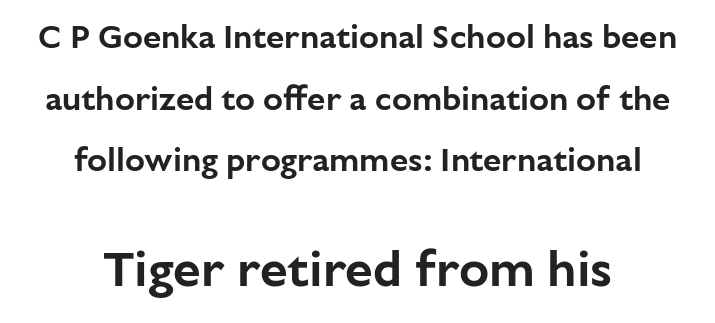
Compare the two chunks: the lower has the greater cap height. Note the varied advance widths — an 'i' is clearly narrower than an 'm'. Is the block centered? Yes — each line is placed symmetrically about the middle. Characters follow at the spacing the type designer built in. Posture: vertical.
